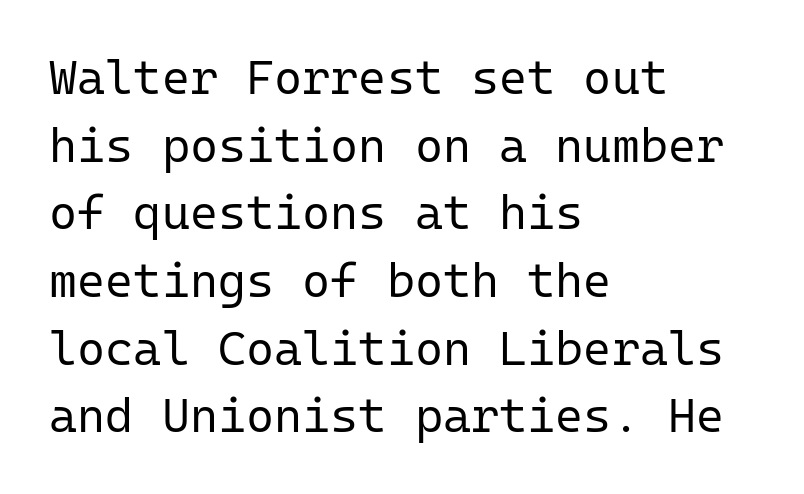
The image shows 48 px regular-weight sans-serif type, upright, monospaced; set left-aligned, normal line spacing (1.41x), normal letter spacing, not underlined; low stroke contrast and a medium x-height.
